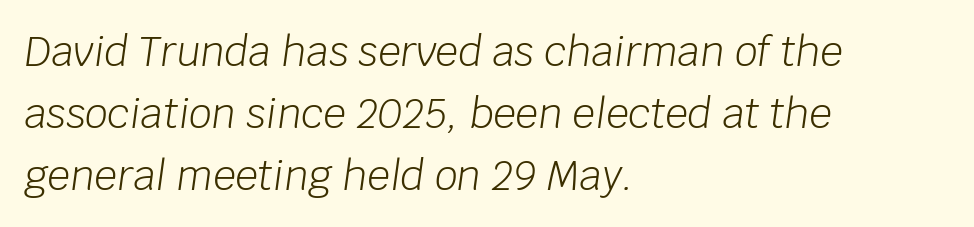
Note the varied advance widths — an 'i' is clearly narrower than an 'm'. The block of text has a typical density, with ordinary space between rows. Stems and bowls with no extra thickness — not bold. The gap between lines stays unmarked.
